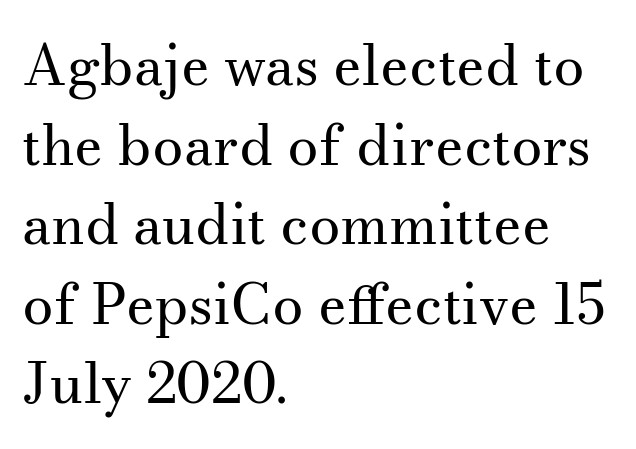
The image shows 56 px regular-weight serif type, upright; set left-aligned, normal line spacing (1.42x), normal letter spacing, not underlined; medium stroke contrast and a small x-height.
